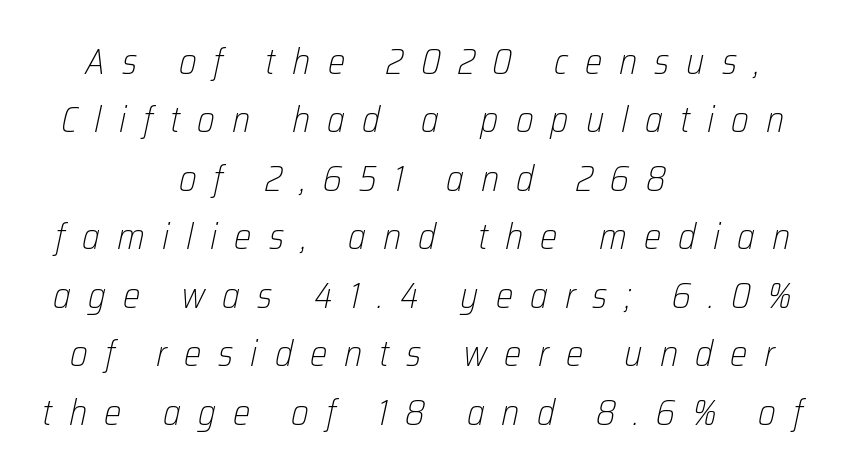
The image shows 37 px light, condensed type, italic (leaning right); set centered, normal line spacing (1.58x), unusually wide letter spacing (+0.46 em), not underlined; low stroke contrast and a medium x-height.
